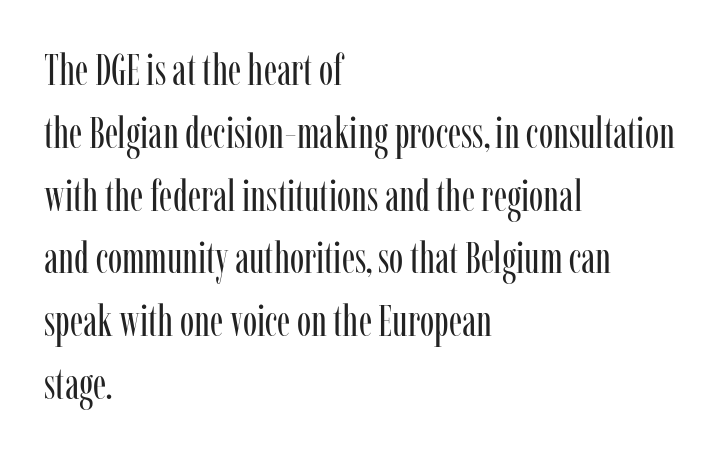
The line-height multiplier appears to be the usual default. Rule under the text: the space is simply empty. Layout note: lines flush left. No letter is thick-stroked: the sample isn't bold. Observe the serifs anchoring each vertical stroke in this sample.
